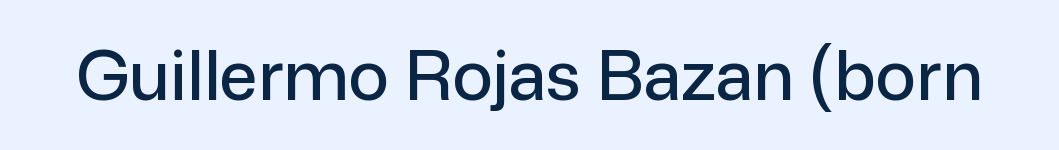
{"serif": "no", "italic": "no", "width": "normal", "stroke_contrast": "low", "x_height": "medium", "monospaced": "no", "underline": "no", "letter_spacing": "normal", "letter_spacing_em": 0.0, "glyph_px": 68}
